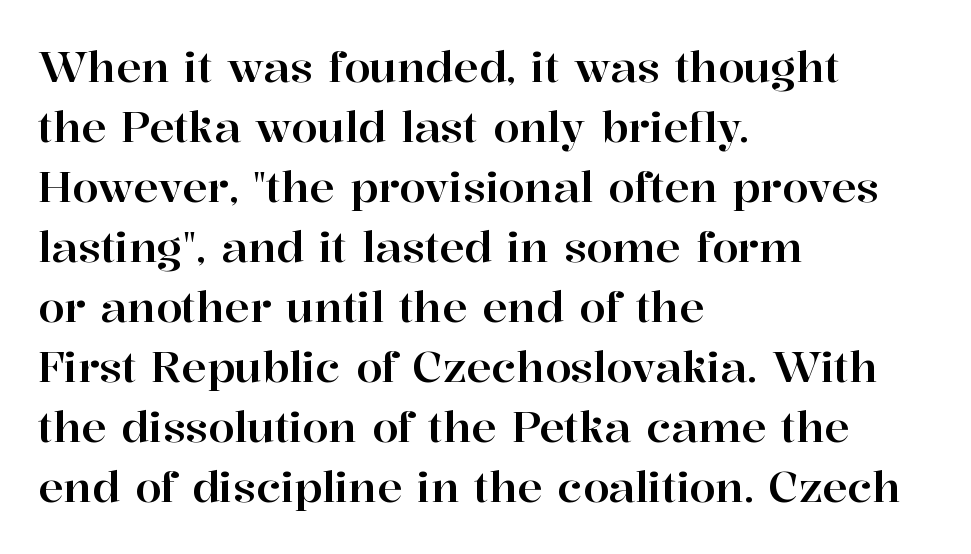
The face used here is rendered with its standard letterfit. Yep, those are serifs on the letters. Regarding leading, the lines here are spaced in the standard way. Lines of text with bare space underneath. Note the varied advance widths — an 'i' is clearly narrower than an 'm'. Posture: straight, roman, zero tilt.
